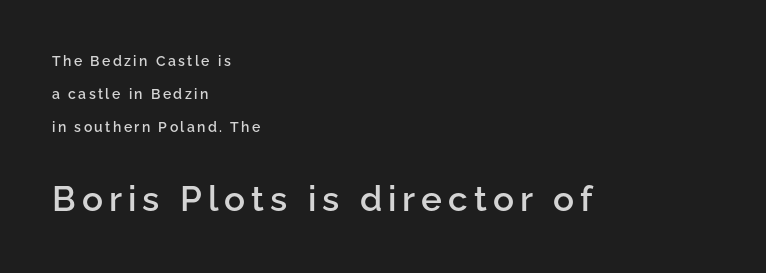
Q: Is the text bold? A: Semi-bold.
Q: Is the text italic (slanted)? A: No, it is upright.
Q: Is the typeface a serif or a sans-serif typeface? A: Sans-serif.
Q: Is the text underlined? A: No.
Q: How is the paragraph aligned? A: Left-aligned.
Q: Is the spacing between lines tight, normal or loose? A: Loose.
Q: Which block of text is set in a larger size, the first (top) or the second (bottom)? A: The second (bottom) one.
Q: Width (condensed, normal, or wide)? A: Normal.
Q: Stroke contrast? A: Low.
Q: x-height? A: Medium.
Q: Monospaced? A: No.
